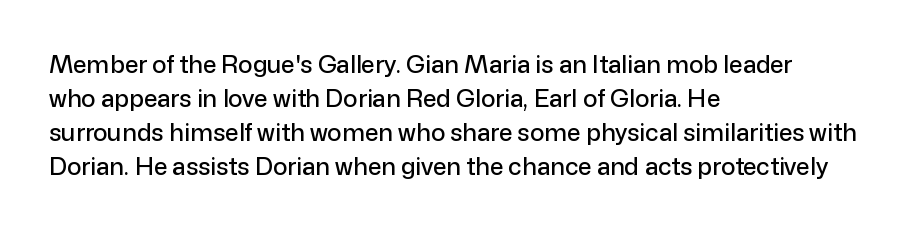
Each word holds together tightly as a unit, with standard inter-letter gaps. Horizontally, the lines are justified to the leading edge only. Check the space under the baseline: it is left empty. Leading matches the norm, producing a regular column.
